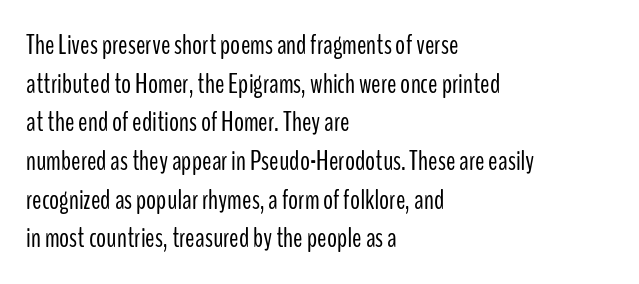
{"serif": "no", "italic": "no", "bold": "no", "weight": "light", "width": "condensed", "stroke_contrast": "low", "x_height": "medium", "monospaced": "no", "underline": "no", "align": "left", "line_spacing": "normal", "line_spacing_ratio": 1.38, "letter_spacing": "normal", "letter_spacing_em": 0.0, "glyph_px": 28}
